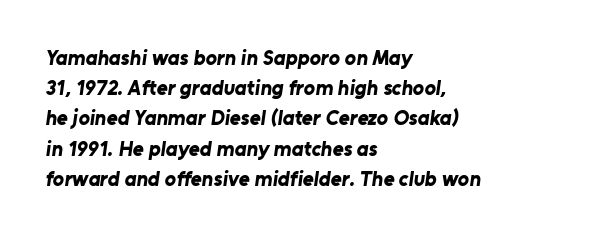
Q: Is the text bold? A: Yes.
Q: Is the text underlined? A: No.
Q: How is the paragraph aligned? A: Left-aligned.
Q: Is the spacing between letters normal or unusually wide? A: Normal.
Q: Is the spacing between lines tight, normal or loose? A: Normal.
